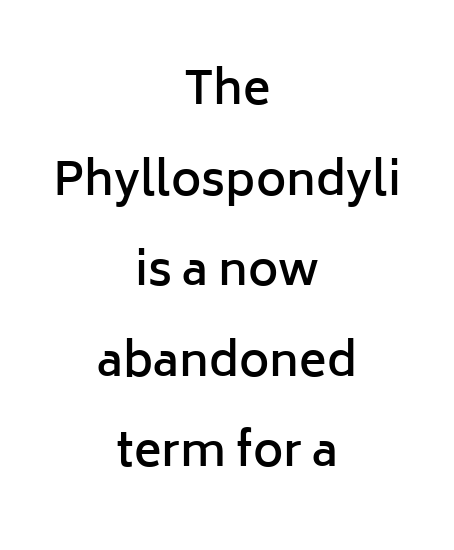
The image shows 46 px semibold sans-serif type, upright; set centered, loose line spacing (1.97x), normal letter spacing, not underlined; low stroke contrast and a medium x-height.
